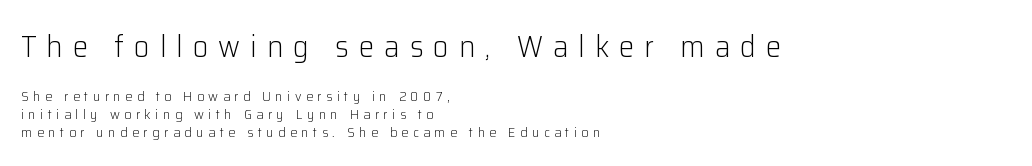
Q: Is the text bold? A: No.
Q: Is the text italic (slanted)? A: No, it is upright.
Q: Is the typeface a serif or a sans-serif typeface? A: Sans-serif.
Q: Is the text underlined? A: No.
Q: How is the paragraph aligned? A: Left-aligned.
Q: Is the spacing between letters normal or unusually wide? A: Unusually wide.
Q: Is the spacing between lines tight, normal or loose? A: Normal.
Q: Which block of text is set in a larger size, the first (top) or the second (bottom)? A: The first (top) one.
Q: Width (condensed, normal, or wide)? A: Normal.
Q: Stroke contrast? A: Low.
Q: x-height? A: Medium.
Q: Monospaced? A: No.
